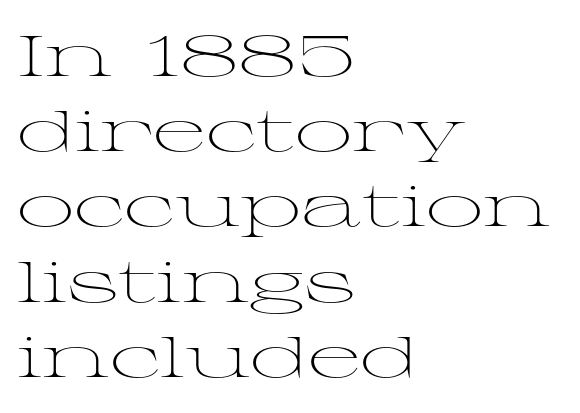
{"serif": "yes", "italic": "no", "bold": "no", "weight": "light", "width": "wide", "stroke_contrast": "medium", "x_height": "medium", "monospaced": "no", "underline": "no", "align": "left", "line_spacing": "normal", "line_spacing_ratio": 1.32, "letter_spacing": "normal", "letter_spacing_em": 0.0, "glyph_px": 57}
